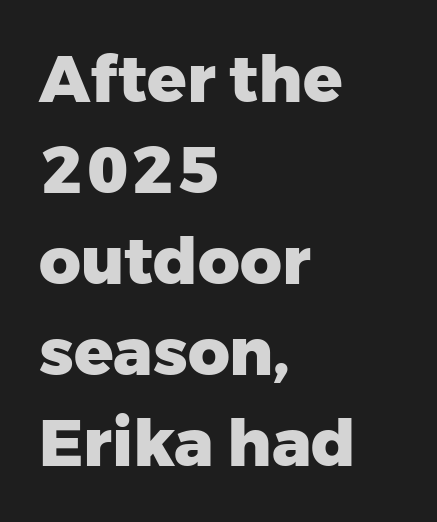
The image shows 65 px heavy sans-serif type, upright; set left-aligned, normal line spacing (1.4x), normal letter spacing, not underlined; low stroke contrast and a medium x-height.
